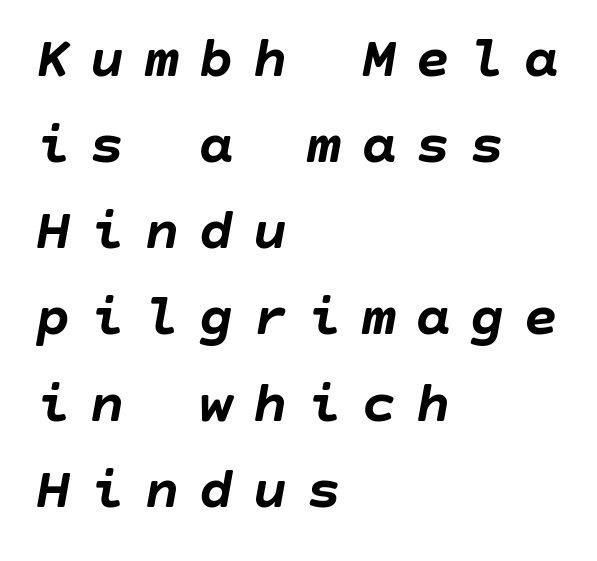
{"italic": "yes", "lean": "right", "slant_degrees": 10, "bold": "yes", "weight": "semibold", "width": "normal", "stroke_contrast": "low", "x_height": "large", "underline": "no", "align": "left", "line_spacing": "normal", "line_spacing_ratio": 1.46, "letter_spacing": "wide", "letter_spacing_em": 0.32, "glyph_px": 59}
